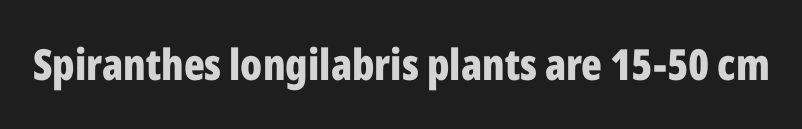
The image shows 43 px bold, condensed sans-serif type, upright; set normal letter spacing, not underlined; low stroke contrast and a medium x-height.
